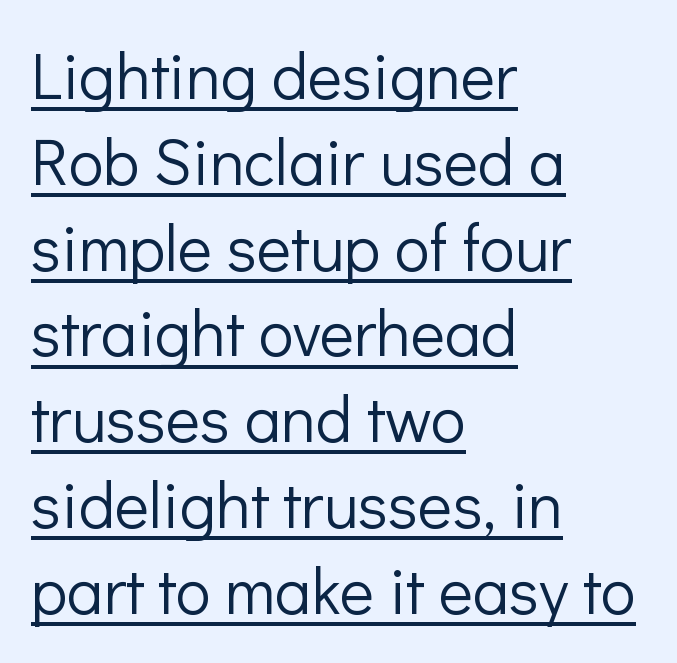
Q: Is the text bold? A: No.
Q: Is the text italic (slanted)? A: No, it is upright.
Q: Is the typeface a serif or a sans-serif typeface? A: Sans-serif.
Q: Is the text underlined? A: Yes.
Q: How is the paragraph aligned? A: Left-aligned.
Q: Is the spacing between letters normal or unusually wide? A: Normal.
Q: Is the spacing between lines tight, normal or loose? A: Normal.
Q: Width (condensed, normal, or wide)? A: Normal.
Q: Stroke contrast? A: Low.
Q: x-height? A: Medium.
Q: Monospaced? A: No.
